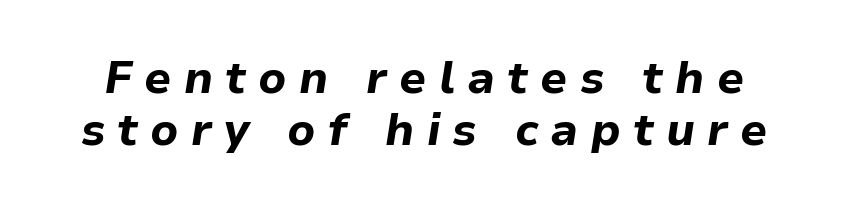
The image shows 45 px bold type, italic (leaning right); set line spacing 1.16x, unusually wide letter spacing (+0.27 em), not underlined; low stroke contrast and a medium x-height.
